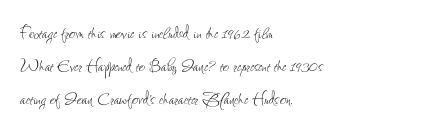
Q: Is the text bold? A: No.
Q: Is the text italic (slanted)? A: Yes.
Q: Is the text underlined? A: No.
Q: How is the paragraph aligned? A: Left-aligned.
Q: Is the spacing between letters normal or unusually wide? A: Normal.
Q: Is the spacing between lines tight, normal or loose? A: Normal.
